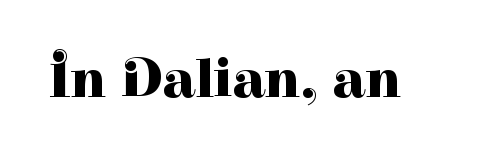
{"serif": "yes", "italic": "no", "bold": "yes", "weight": "heavy", "width": "normal", "stroke_contrast": "high", "x_height": "medium", "monospaced": "no", "underline": "no", "letter_spacing": "normal", "letter_spacing_em": 0.0, "glyph_px": 55}
